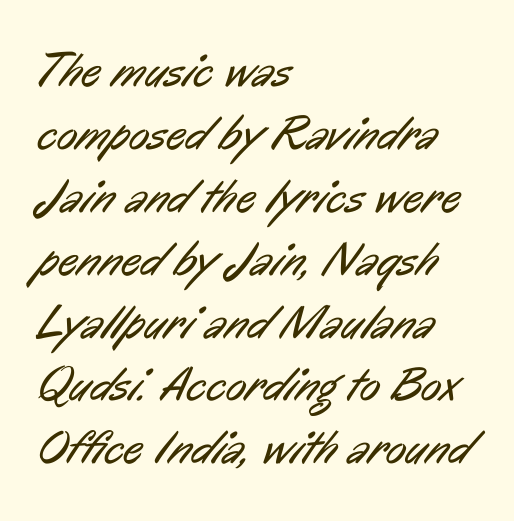
Tracking value appears to be zero — textbook default spacing. The passage shown is not bold in any degree. Each letter's strokes conclude bluntly, with no projecting serifs. The block of text has a typical density, with ordinary space between rows. Decoration check: the copy has no underline. Is this a fixed-width face? No — the glyphs have proportional, varying widths.
